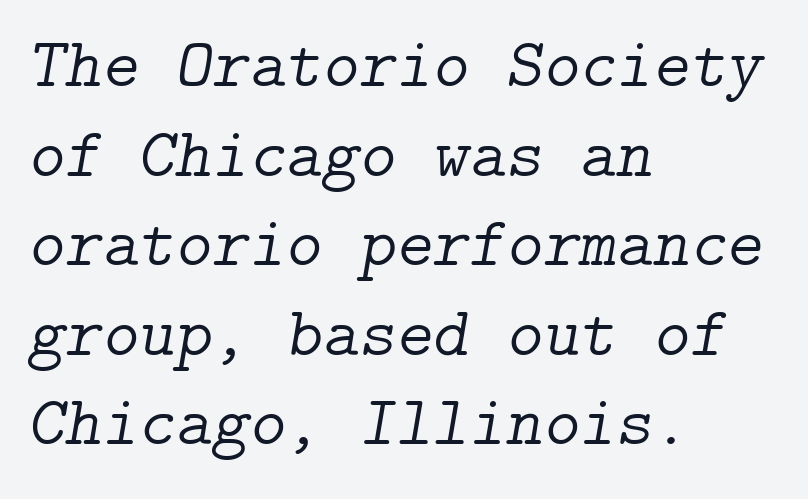
{"serif": "yes", "italic": "yes", "lean": "right", "slant_degrees": 9, "bold": "no", "weight": "light", "width": "normal", "stroke_contrast": "low", "x_height": "medium", "underline": "no", "align": "left", "line_spacing": "normal", "line_spacing_ratio": 1.28, "letter_spacing": "normal", "letter_spacing_em": 0.0, "glyph_px": 70}
